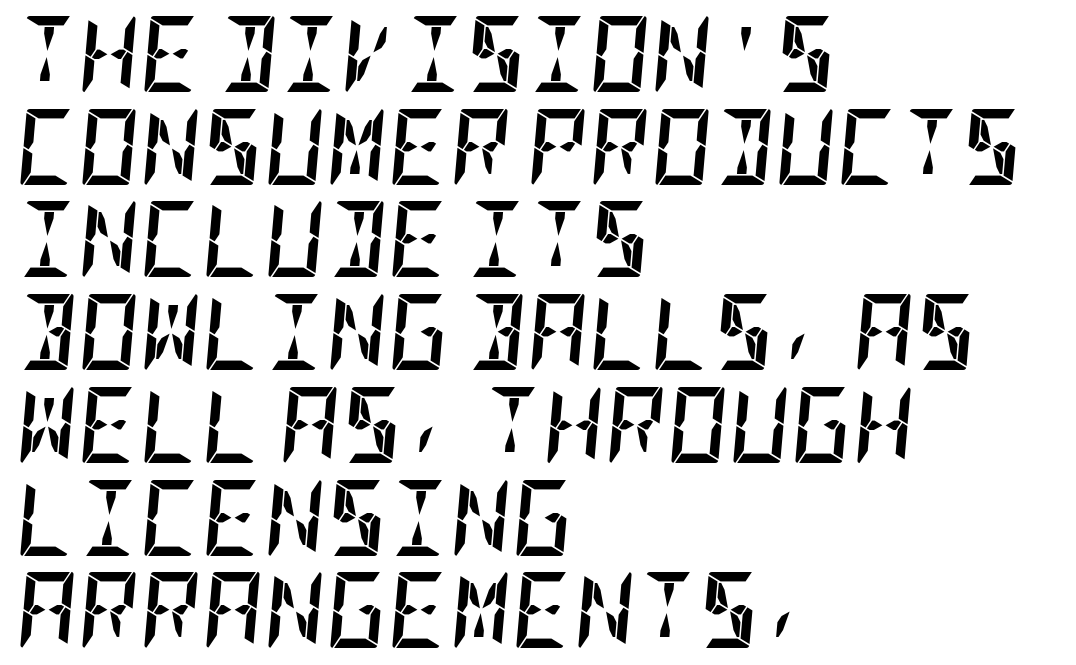
The image shows 76 px semibold, condensed type, italic (leaning right); set left-aligned, line spacing 1.22x, normal letter spacing, not underlined; low stroke contrast and a large x-height.
